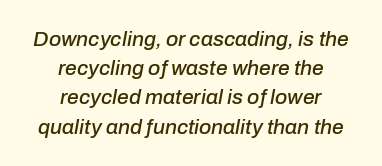
The image shows 21 px text type, italic (leaning right); set centered, normal line spacing (1.39x), normal letter spacing, not underlined.
